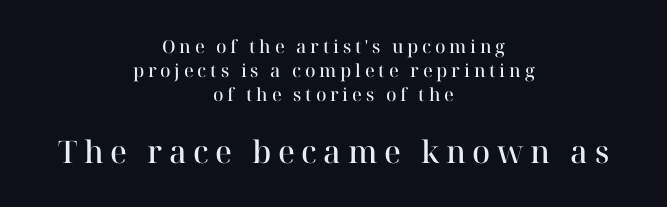
The image shows 31 px semibold serif type, upright; set centered, normal line spacing (1.32x), unusually wide letter spacing (+0.21 em), not underlined; the second (bottom) block is 1.72x larger; high stroke contrast and a medium x-height.
